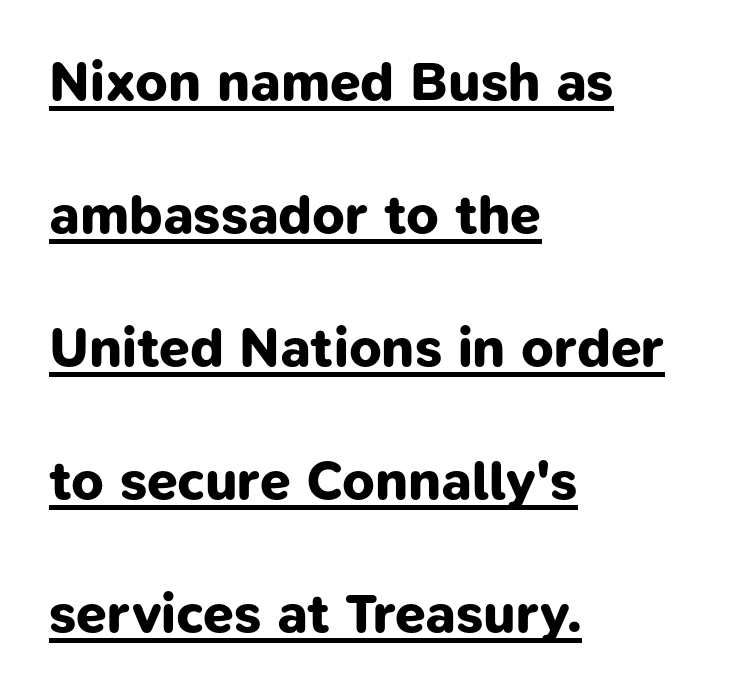
Q: Is the text bold? A: Yes.
Q: Is the typeface a serif or a sans-serif typeface? A: Sans-serif.
Q: Is the text underlined? A: Yes.
Q: How is the paragraph aligned? A: Left-aligned.
Q: Is the spacing between letters normal or unusually wide? A: Normal.
Q: Is the spacing between lines tight, normal or loose? A: Loose.
Q: Width (condensed, normal, or wide)? A: Normal.
Q: Stroke contrast? A: Low.
Q: x-height? A: Medium.
Q: Monospaced? A: No.
